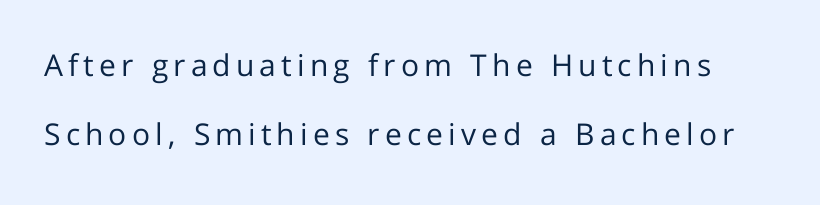
The letters stand straight up with perfectly vertical stems. Regarding leading, the lines here are spaced well apart. This reads as an unemphasized weight, regular at the heaviest. Varying glyph widths throughout — classic text-font behaviour.
